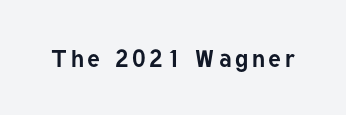
I'd describe the lettering as bold — thick and assertive. Quick note: underline off. It's the straight-up-and-down kind of type.
